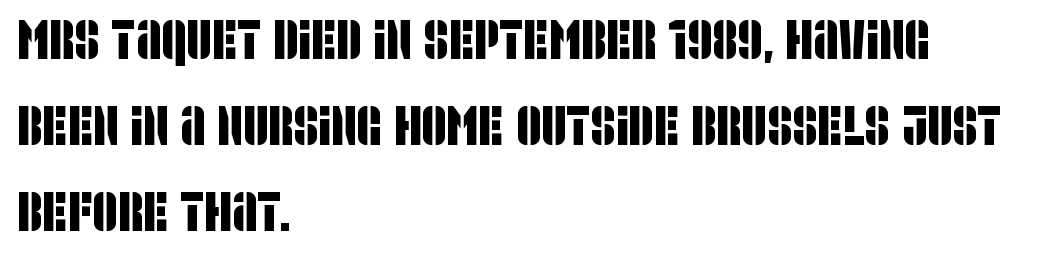
{"serif": "no", "width": "condensed", "stroke_contrast": "low", "x_height": "large", "monospaced": "no", "underline": "no", "align": "left", "line_spacing": "normal", "line_spacing_ratio": 1.56, "letter_spacing": "normal", "letter_spacing_em": 0.0, "glyph_px": 55}
